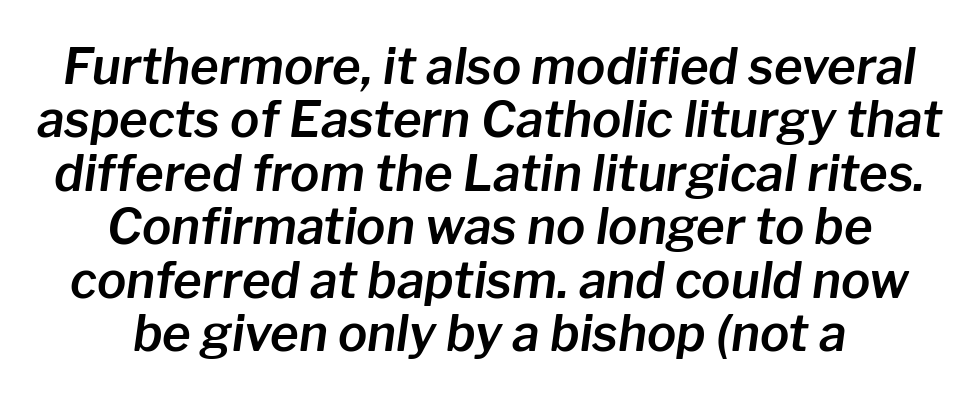
You can tell it's italic because the verticals aren't actually vertical. The words here are not underlined. Each letter keeps its own natural width here, so spacing adapts to shape. Each word holds together tightly as a unit, with standard inter-letter gaps. This sample is center-justified, so both line endings float freely.
